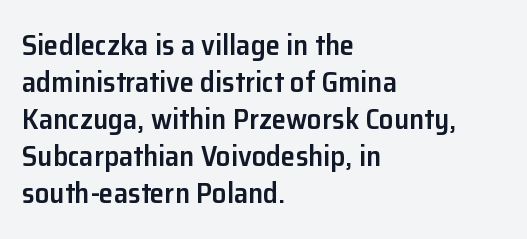
The rendering uses natural spacing where letterforms have individual widths. Classification — sans serif. The lettering stays uniformly vertical, giving the passage a roman look. Underlining? Definitely not there.
